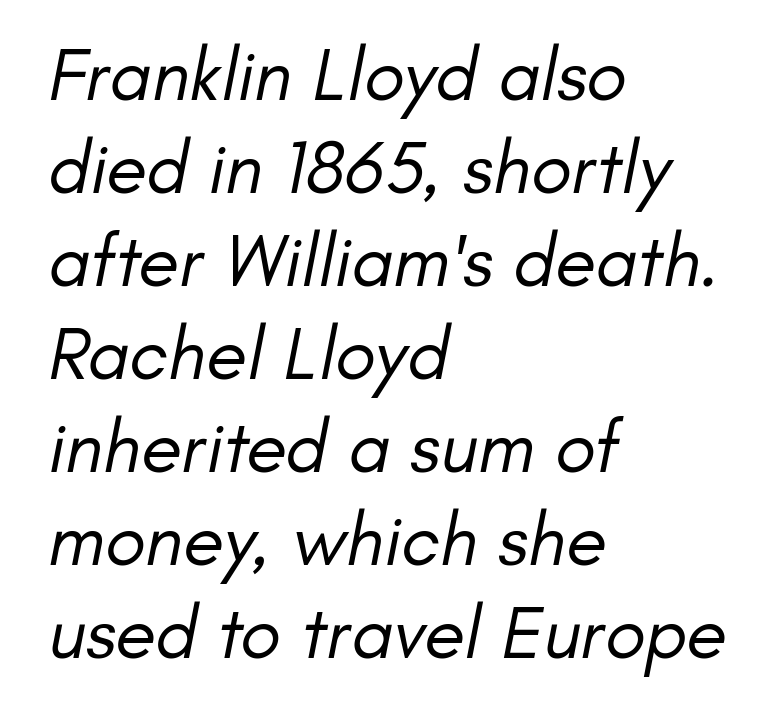
{"serif": "no", "bold": "no", "weight": "regular", "width": "normal", "stroke_contrast": "low", "x_height": "small", "monospaced": "no", "underline": "no", "align": "left", "line_spacing_ratio": 1.24, "letter_spacing": "normal", "letter_spacing_em": 0.0, "glyph_px": 75}
